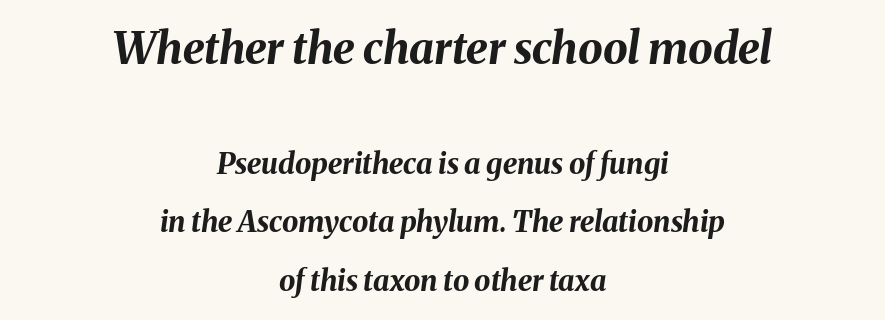
{"italic": "yes", "lean": "right", "slant_degrees": 8, "bold": "yes", "weight": "bold", "width": "normal", "stroke_contrast": "medium", "x_height": "medium", "monospaced": "no", "underline": "no", "align": "center", "line_spacing": "loose", "line_spacing_ratio": 2.03, "letter_spacing": "normal", "letter_spacing_em": 0.0, "larger_block": "first", "size_ratio": 1.52, "glyph_px": 44}
